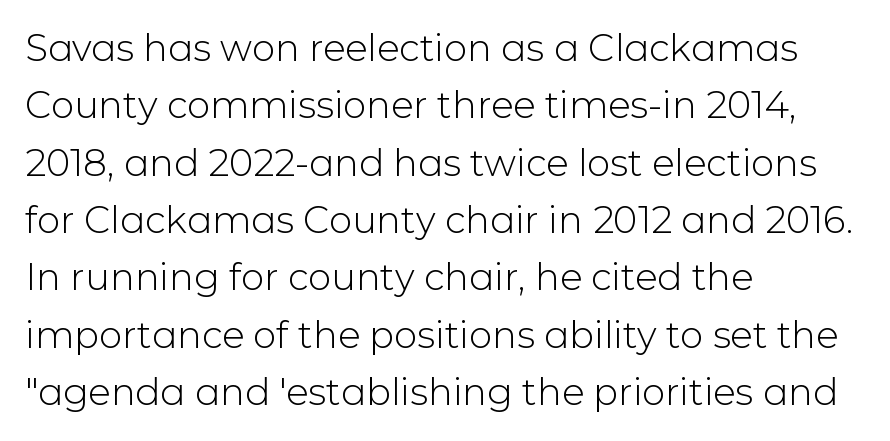
{"serif": "no", "italic": "no", "bold": "no", "weight": "light", "width": "normal", "stroke_contrast": "low", "x_height": "medium", "monospaced": "no", "underline": "no", "align": "left", "line_spacing": "normal", "line_spacing_ratio": 1.55, "letter_spacing": "normal", "letter_spacing_em": 0.0, "glyph_px": 37}
